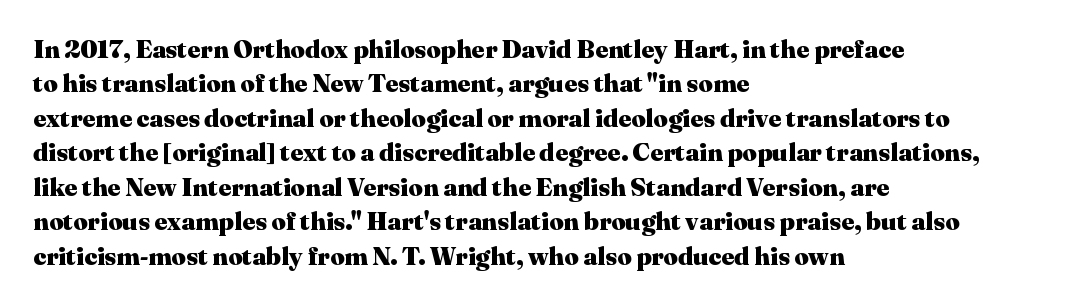
Plain, unruled lines of type. Italic: no, the glyphs are upright roman. The face used here has the dense, thick strokes of a bold. Compared with typical paragraphs, the rows here are spaced about the same. The paragraph has a hard left edge and a soft right edge. Here the glyphs are tracked normally, forming tight word shapes.
